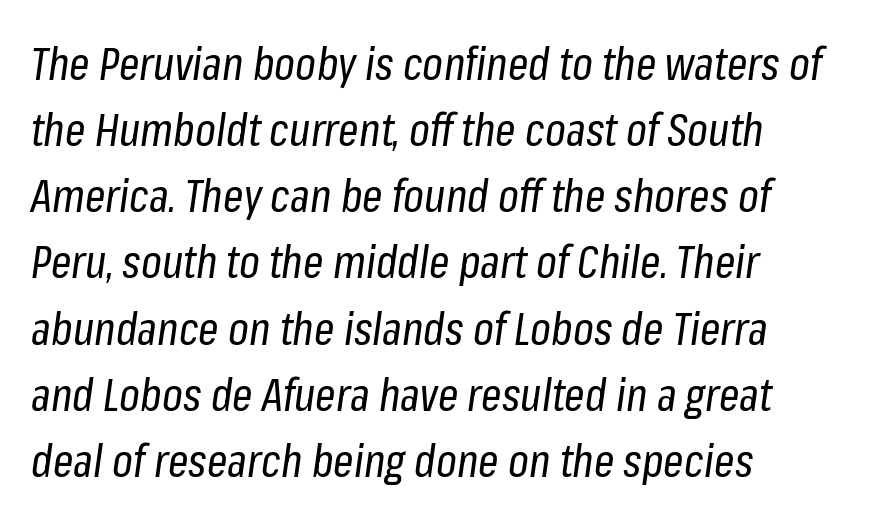
When letters slant like this, we call the style italic. No letter is thick-stroked: the sample isn't bold. Horizontally, the lines are justified to the leading edge only. This rendering features lettering with no underline. The line-height multiplier appears to be the usual default. Looks like regular typesetting: each glyph gets only the width it needs.
